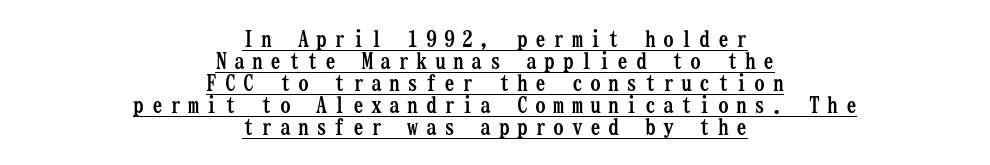
The image shows 22 px bold type, upright; set centered, tight line spacing (1.0x), unusually wide letter spacing (+0.33 em), underlined.
